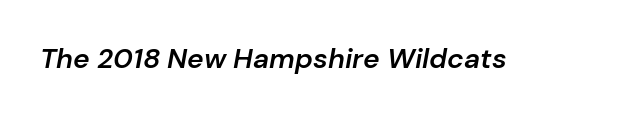
Q: Is the text bold? A: Semi-bold.
Q: Is the text italic (slanted)? A: Yes, it leans right by about 10 degrees.
Q: Is the text underlined? A: No.
Q: Is the spacing between letters normal or unusually wide? A: Normal.
Q: Width (condensed, normal, or wide)? A: Normal.
Q: Stroke contrast? A: Low.
Q: x-height? A: Medium.
Q: Monospaced? A: No.
